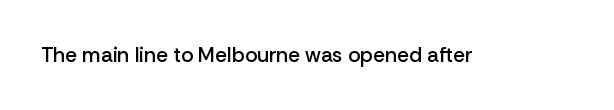
The image shows 21 px text type, upright; set normal letter spacing, not underlined.
